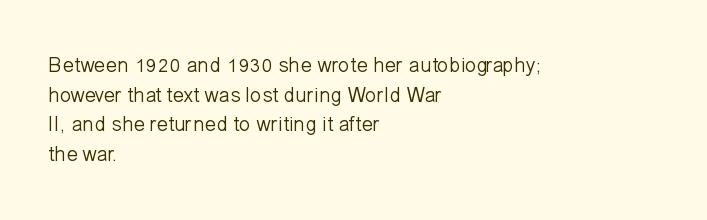
{"italic": "no", "bold": "no", "underline": "no", "align": "left", "line_spacing": "normal", "line_spacing_ratio": 1.41, "letter_spacing": "normal", "letter_spacing_em": 0.0, "glyph_px": 21}
